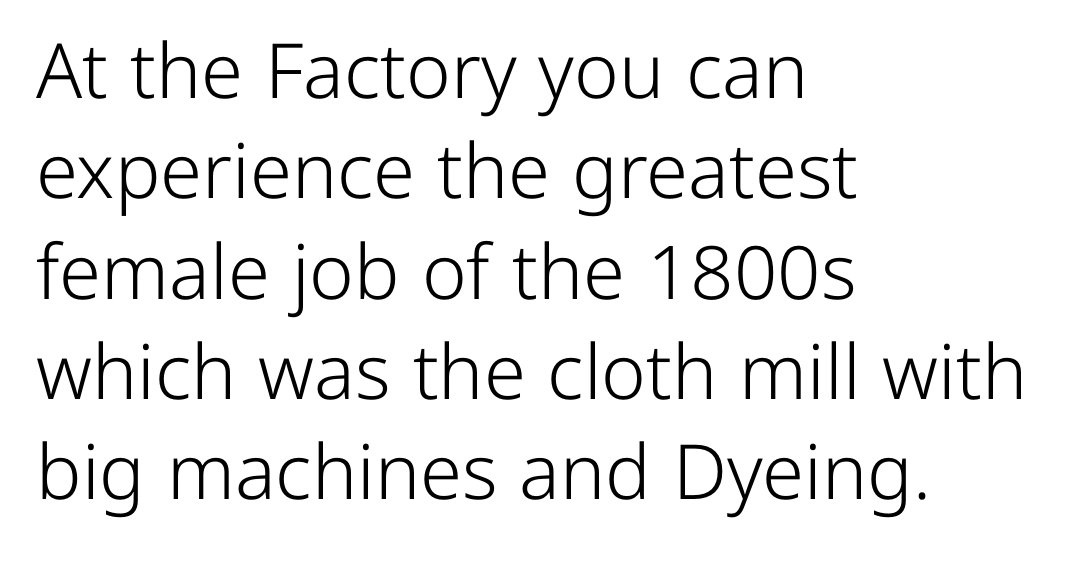
{"serif": "no", "italic": "no", "bold": "no", "weight": "light", "width": "normal", "stroke_contrast": "low", "x_height": "medium", "monospaced": "no", "underline": "no", "align": "left", "line_spacing": "normal", "line_spacing_ratio": 1.32, "letter_spacing": "normal", "letter_spacing_em": 0.0, "glyph_px": 76}
